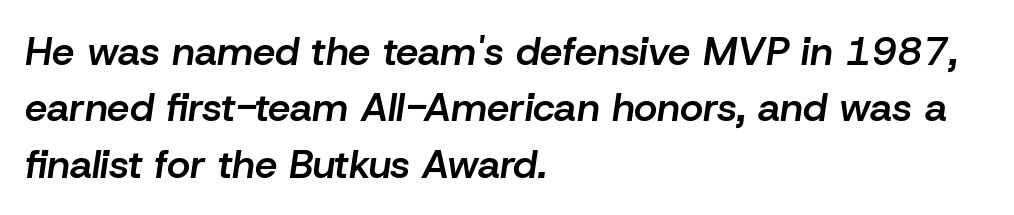
{"italic": "yes", "lean": "right", "slant_degrees": 8, "bold": "semi", "weight": "semibold", "width": "normal", "stroke_contrast": "low", "x_height": "medium", "monospaced": "no", "underline": "no", "align": "left", "line_spacing": "normal", "line_spacing_ratio": 1.41, "letter_spacing": "normal", "letter_spacing_em": 0.0, "glyph_px": 40}
